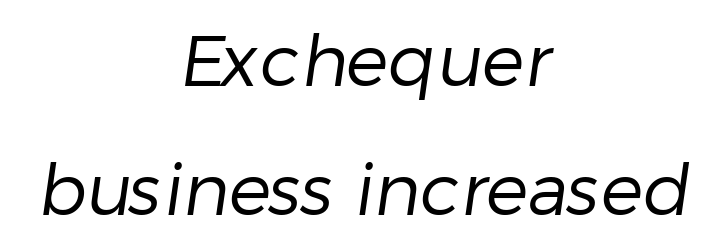
Q: Is the text bold? A: No.
Q: Is the typeface a serif or a sans-serif typeface? A: Sans-serif.
Q: Is the text underlined? A: No.
Q: How is the paragraph aligned? A: Centered.
Q: Is the spacing between letters normal or unusually wide? A: Normal.
Q: Width (condensed, normal, or wide)? A: Normal.
Q: Stroke contrast? A: Low.
Q: x-height? A: Medium.
Q: Monospaced? A: No.
